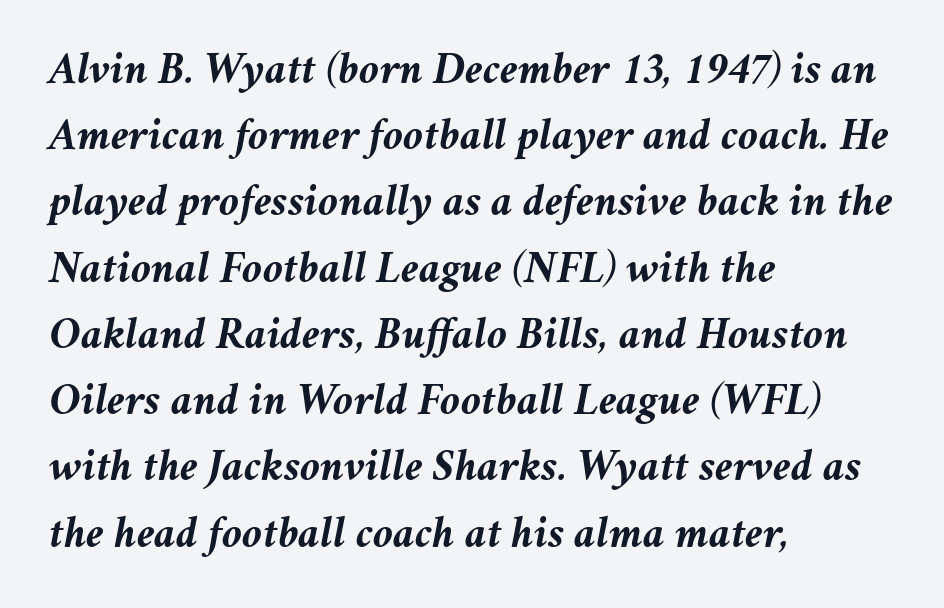
Q: Is the text bold? A: Yes.
Q: Is the text italic (slanted)? A: Yes, it leans right by about 11 degrees.
Q: Is the text underlined? A: No.
Q: How is the paragraph aligned? A: Left-aligned.
Q: Is the spacing between letters normal or unusually wide? A: Normal.
Q: Is the spacing between lines tight, normal or loose? A: Normal.
Q: Width (condensed, normal, or wide)? A: Normal.
Q: Stroke contrast? A: Medium.
Q: x-height? A: Medium.
Q: Monospaced? A: No.
